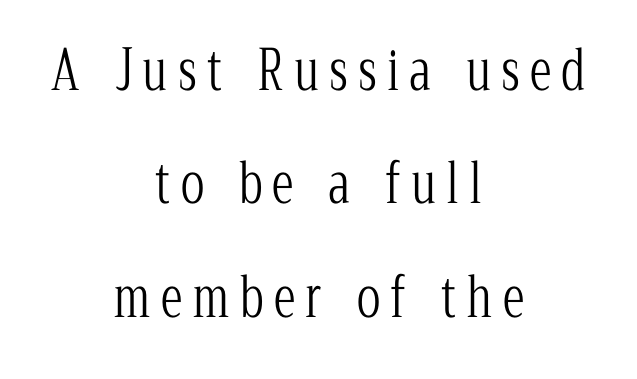
Q: Is the text bold? A: No.
Q: Is the text italic (slanted)? A: No, it is upright.
Q: Is the typeface a serif or a sans-serif typeface? A: Serif.
Q: Is the text underlined? A: No.
Q: How is the paragraph aligned? A: Centered.
Q: Is the spacing between lines tight, normal or loose? A: Loose.
Q: Width (condensed, normal, or wide)? A: Condensed.
Q: Stroke contrast? A: Low.
Q: x-height? A: Medium.
Q: Monospaced? A: No.
